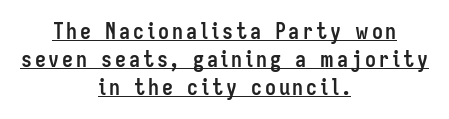
Strong, thick strokes mark this as bold type. Vertical spacing — default. A student would call this center alignment; a typographer would say set centered. It's the straight-up-and-down kind of type. The rendering uses the underline text-decoration.
